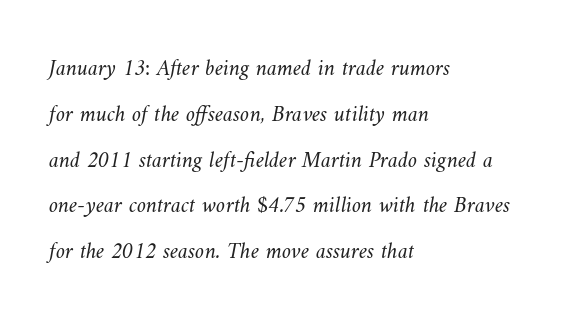
The paragraph has a hard left edge and a soft right edge. Clear beneath every line of the passage. You could fit nearly another row in the gap between these rows. Nothing heavy about these letters — not bold at all. You could call the tracking neutral — neither tight nor loose.
